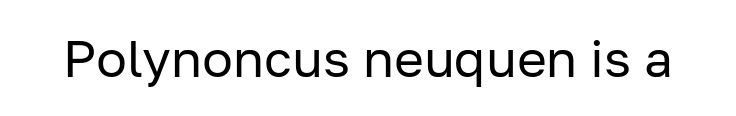
Compared with a typical body face, this is equally light or lighter still. Is the letter spacing exaggerated? No — it looks like the ordinary default. The font family rendered here belongs to the sans-serif group. Just letters on the line, the space beneath them empty. Vertical strokes here are truly vertical. You could not count columns in this text — the font is proportionally spaced.
